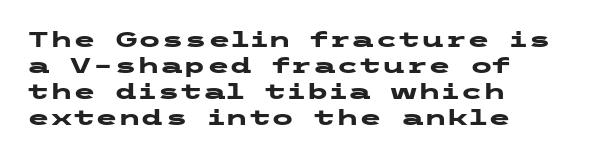
Q: Is the text bold? A: Yes.
Q: Is the text italic (slanted)? A: No, it is upright.
Q: Is the text underlined? A: No.
Q: How is the paragraph aligned? A: Left-aligned.
Q: Is the spacing between letters normal or unusually wide? A: Normal.
